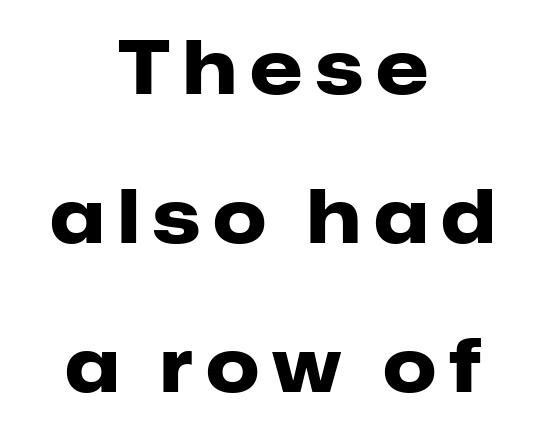
{"serif": "no", "italic": "no", "bold": "yes", "weight": "heavy", "width": "normal", "stroke_contrast": "low", "x_height": "medium", "monospaced": "no", "underline": "no", "align": "center", "line_spacing": "loose", "line_spacing_ratio": 1.99, "glyph_px": 75}
